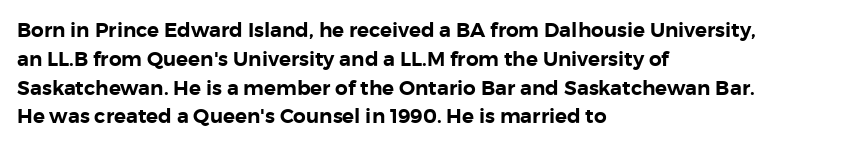
The image shows 20 px text type, upright; set left-aligned, normal line spacing (1.44x), normal letter spacing, not underlined.
